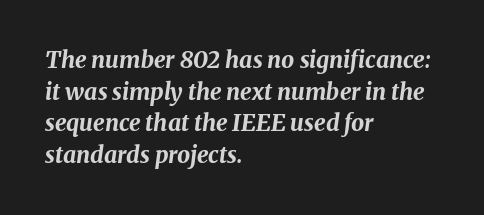
The image shows 23 px bold type, italic (leaning right); set left-aligned, normal line spacing (1.37x), normal letter spacing, not underlined.
